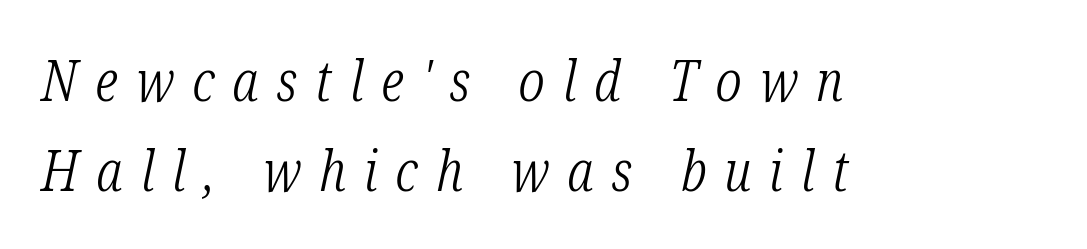
{"serif": "yes", "italic": "yes", "lean": "right", "slant_degrees": 12, "bold": "no", "weight": "light", "width": "condensed", "stroke_contrast": "low", "x_height": "medium", "monospaced": "no", "underline": "no", "align": "left", "line_spacing": "normal", "line_spacing_ratio": 1.6, "letter_spacing": "wide", "letter_spacing_em": 0.32, "glyph_px": 56}
